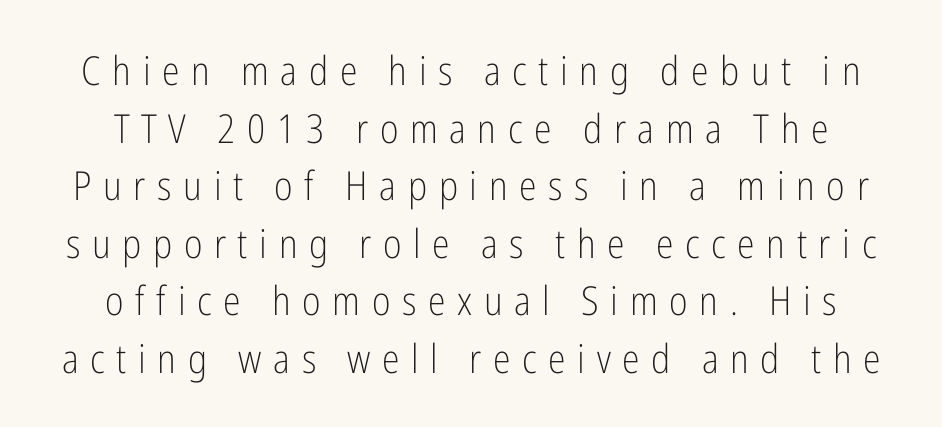
The image shows 40 px light, condensed sans-serif type, upright; set normal line spacing (1.44x), unusually wide letter spacing (+0.29 em), not underlined; low stroke contrast and a medium x-height.
